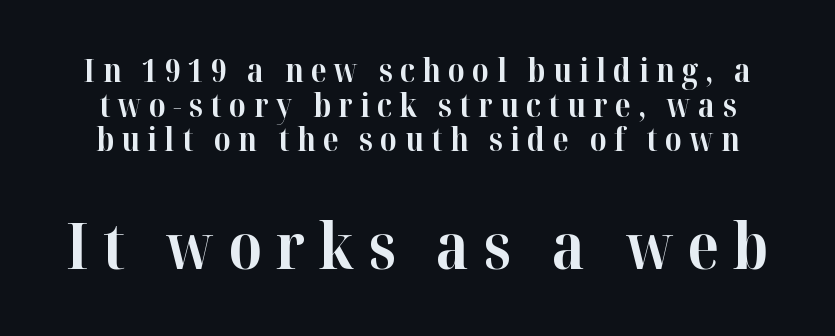
The image shows 63 px bold serif type, upright; set tight line spacing (1.08x), unusually wide letter spacing (+0.23 em), not underlined; the second (bottom) block is 1.97x larger; high stroke contrast and a medium x-height.
